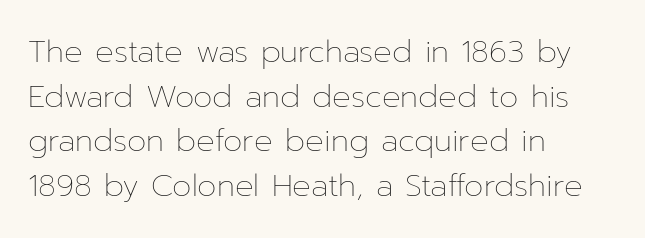
Q: Is the text bold? A: No.
Q: Is the text italic (slanted)? A: No, it is upright.
Q: Is the text underlined? A: No.
Q: How is the paragraph aligned? A: Left-aligned.
Q: Is the spacing between letters normal or unusually wide? A: Normal.
Q: Is the spacing between lines tight, normal or loose? A: Normal.
Q: Width (condensed, normal, or wide)? A: Normal.
Q: Stroke contrast? A: Low.
Q: x-height? A: Medium.
Q: Monospaced? A: No.
